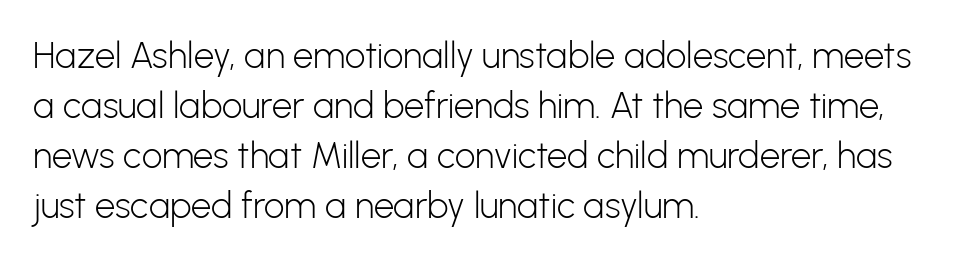
Q: Is the text bold? A: No.
Q: Is the text italic (slanted)? A: No, it is upright.
Q: Is the typeface a serif or a sans-serif typeface? A: Sans-serif.
Q: Is the text underlined? A: No.
Q: How is the paragraph aligned? A: Left-aligned.
Q: Is the spacing between letters normal or unusually wide? A: Normal.
Q: Is the spacing between lines tight, normal or loose? A: Normal.
Q: Width (condensed, normal, or wide)? A: Normal.
Q: Stroke contrast? A: Low.
Q: x-height? A: Medium.
Q: Monospaced? A: No.
